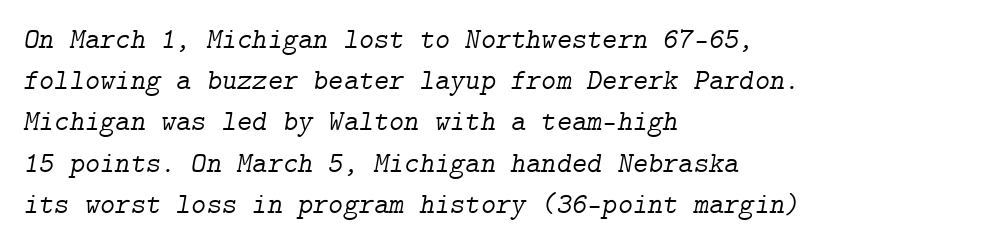
Type without underlining. Tracking value appears to be zero — textbook default spacing. Classification — serif. A student would call this left alignment; a typographer would say flush left, rag right. Line spacing here is normal.
